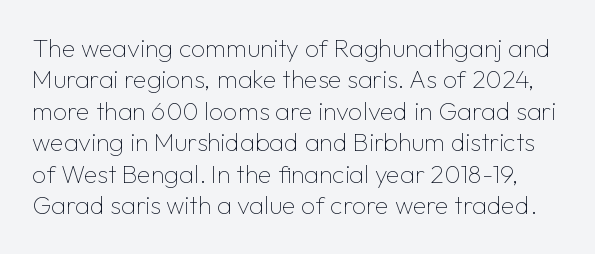
The image shows 25 px text type, upright; set normal line spacing (1.26x), normal letter spacing, not underlined.
